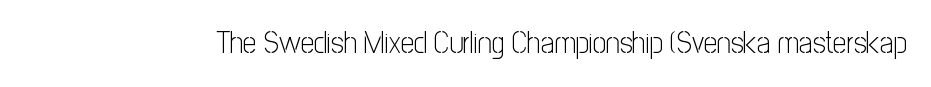
Q: Is the text bold? A: No.
Q: Is the text italic (slanted)? A: No, it is upright.
Q: Is the typeface a serif or a sans-serif typeface? A: Sans-serif.
Q: Is the text underlined? A: No.
Q: Is the spacing between letters normal or unusually wide? A: Normal.
Q: Width (condensed, normal, or wide)? A: Condensed.
Q: Stroke contrast? A: Low.
Q: x-height? A: Medium.
Q: Monospaced? A: No.
